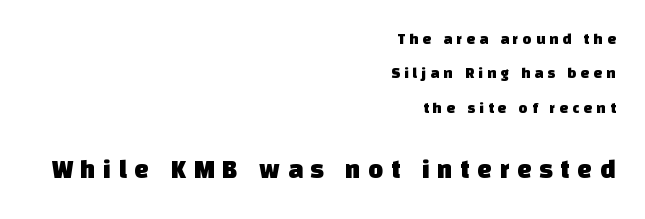
The image shows 26 px text type; set right-aligned, loose line spacing (2.3x), unusually wide letter spacing (+0.29 em), not underlined; the second (bottom) block is 1.73x larger.
